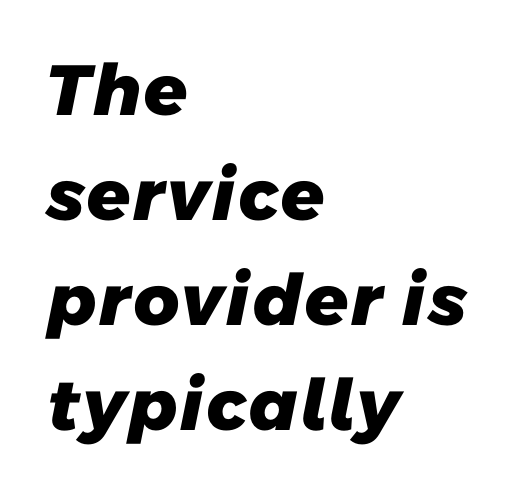
{"serif": "no", "bold": "yes", "weight": "heavy", "width": "normal", "stroke_contrast": "low", "x_height": "medium", "monospaced": "no", "underline": "no", "align": "left", "line_spacing": "normal", "line_spacing_ratio": 1.48, "letter_spacing": "normal", "letter_spacing_em": 0.0, "glyph_px": 71}
